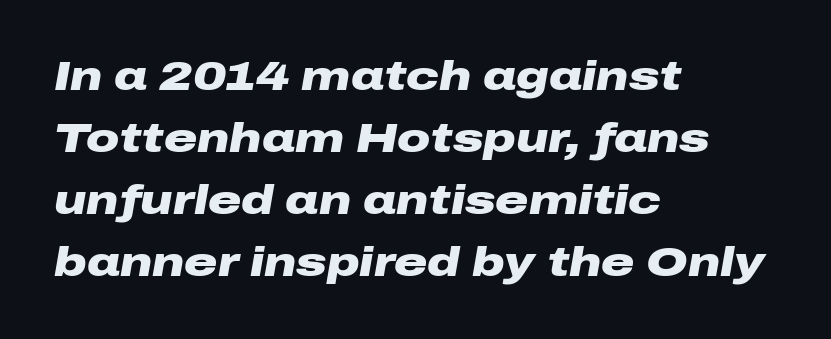
{"italic": "yes", "lean": "right", "slant_degrees": 10, "bold": "yes", "weight": "heavy", "width": "wide", "stroke_contrast": "low", "x_height": "medium", "monospaced": "no", "underline": "no", "align": "left", "line_spacing": "normal", "line_spacing_ratio": 1.51, "letter_spacing": "normal", "letter_spacing_em": 0.0, "glyph_px": 41}
